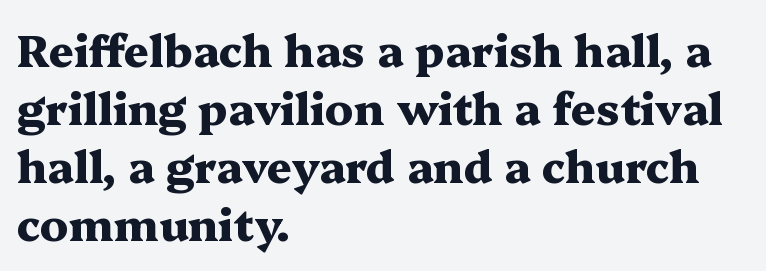
The image shows 44 px heavy, wide serif type, upright; set left-aligned, normal line spacing (1.32x), normal letter spacing, not underlined; medium stroke contrast and a medium x-height.
